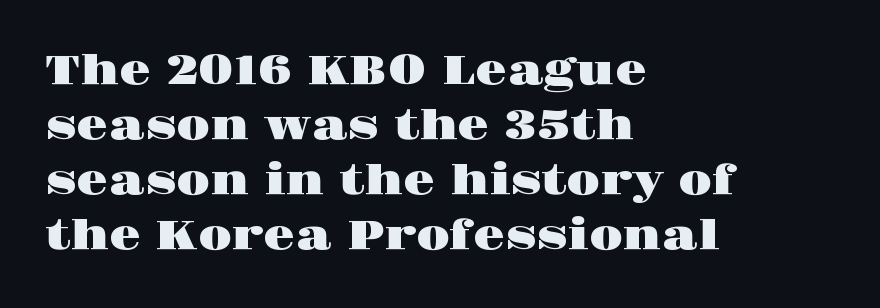
{"serif": "yes", "italic": "no", "width": "wide", "stroke_contrast": "high", "x_height": "large", "monospaced": "no", "underline": "no", "align": "left", "line_spacing": "normal", "line_spacing_ratio": 1.34, "letter_spacing": "normal", "letter_spacing_em": 0.0, "glyph_px": 41}
